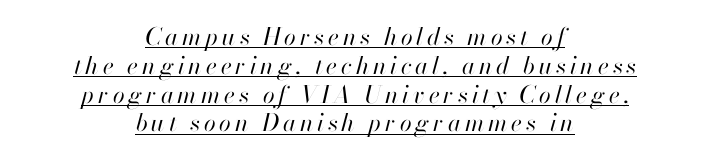
The image shows 24 px text type, italic (leaning right); set centered, line spacing 1.2x, underlined.
